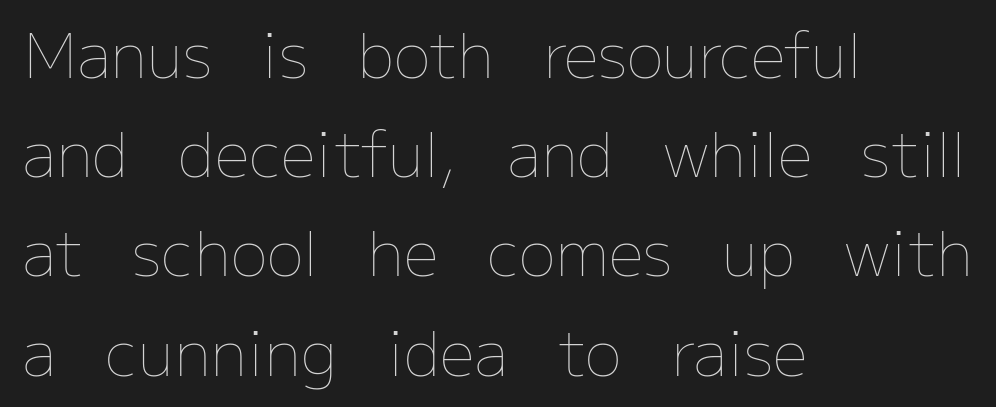
{"italic": "no", "bold": "no", "weight": "thin", "width": "normal", "stroke_contrast": "low", "x_height": "medium", "monospaced": "no", "underline": "no", "align": "left", "line_spacing": "normal", "line_spacing_ratio": 1.6, "letter_spacing": "normal", "letter_spacing_em": 0.0, "glyph_px": 62}
